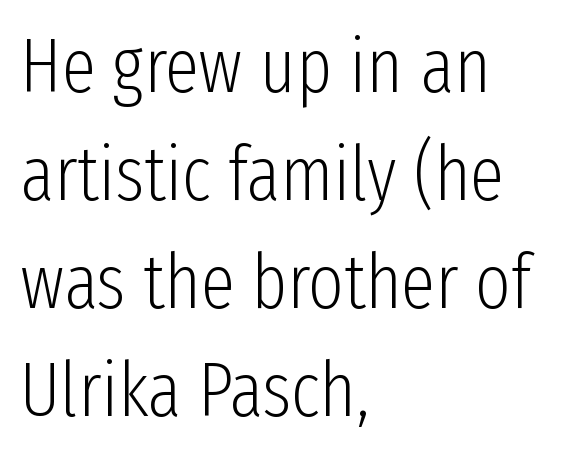
The text block is weighted toward the left margin, trailing off unevenly rightward. The space directly below the letters is spotless. The line texture is even and compact thanks to regular tracking. No heavy texture on the line: the type isn't bold. Ascenders rise straight up at ninety degrees.
